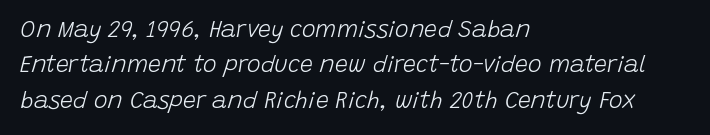
Default kerning and tracking; the words read as compact shapes. Honestly, there is no underline to notice here at all. Italic? Definitely — the glyphs are oblique. Line spacing here is normal. A quiet, ordinary-to-light weight characterises the typeface. Each line starts at the same left margin while the right side varies.
